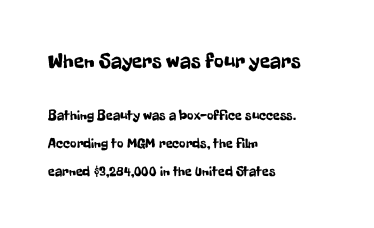
The image shows 21 px text type, upright; set left-aligned, loose line spacing (1.98x), normal letter spacing, not underlined; the first (top) block is 1.5x larger.
